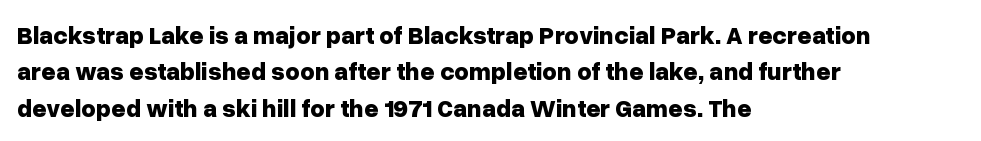
The image shows 25 px bold type, upright; set left-aligned, normal line spacing (1.46x), normal letter spacing, not underlined.
